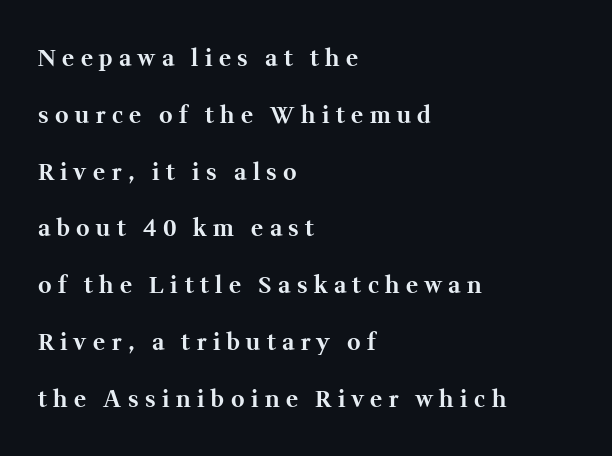
Q: Is the text bold? A: Yes.
Q: Is the text italic (slanted)? A: No, it is upright.
Q: Is the text underlined? A: No.
Q: How is the paragraph aligned? A: Left-aligned.
Q: Is the spacing between letters normal or unusually wide? A: Unusually wide.
Q: Is the spacing between lines tight, normal or loose? A: Loose.
